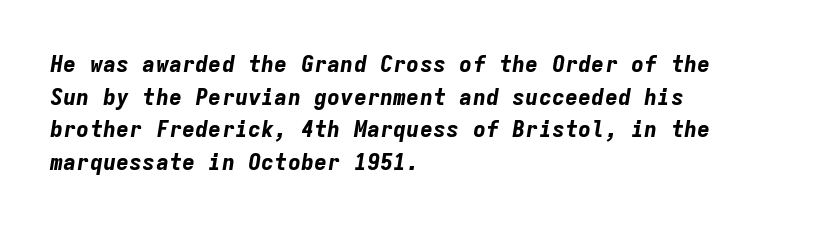
The image shows 22 px bold type, italic (leaning right); set left-aligned, normal line spacing (1.48x), normal letter spacing, not underlined.
